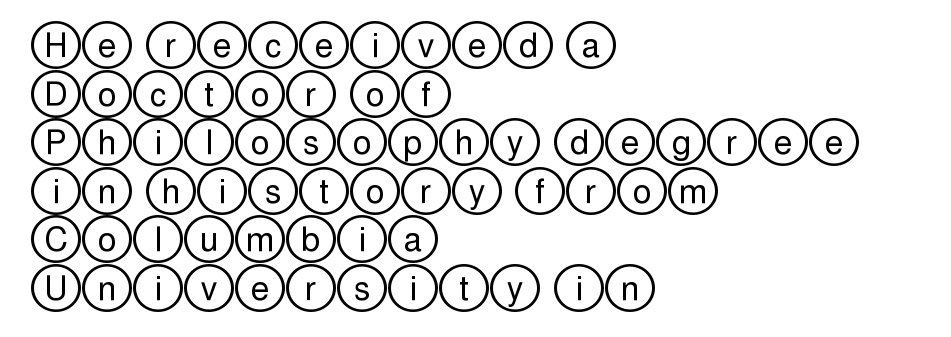
Q: Is the text italic (slanted)? A: No, it is upright.
Q: Is the text underlined? A: No.
Q: How is the paragraph aligned? A: Left-aligned.
Q: Is the spacing between letters normal or unusually wide? A: Normal.
Q: Is the spacing between lines tight, normal or loose? A: Normal.
Q: Width (condensed, normal, or wide)? A: Wide.
Q: x-height? A: Large.
